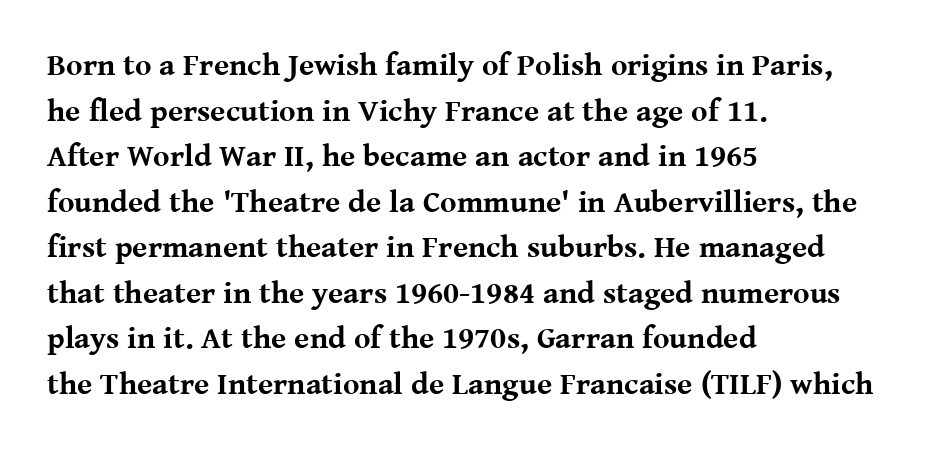
The image shows 31 px bold serif type, upright; set left-aligned, normal line spacing (1.47x), normal letter spacing, not underlined; medium stroke contrast and a medium x-height.
